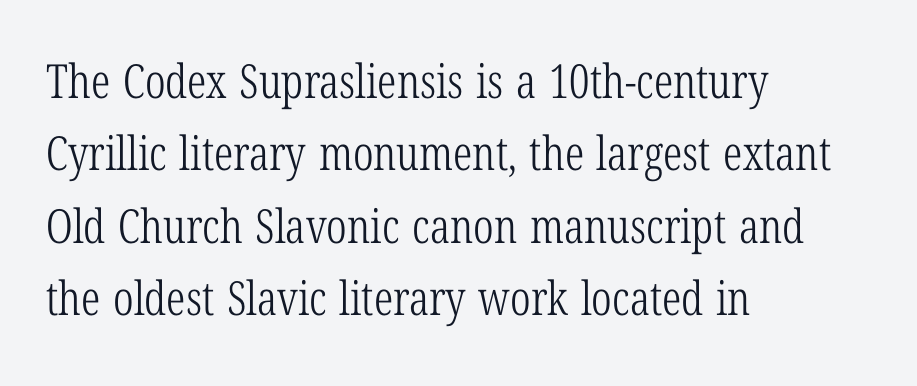
{"serif": "yes", "italic": "no", "bold": "no", "weight": "light", "width": "condensed", "stroke_contrast": "low", "x_height": "medium", "monospaced": "no", "underline": "no", "align": "left", "line_spacing": "normal", "line_spacing_ratio": 1.54, "letter_spacing": "normal", "letter_spacing_em": 0.0, "glyph_px": 47}
